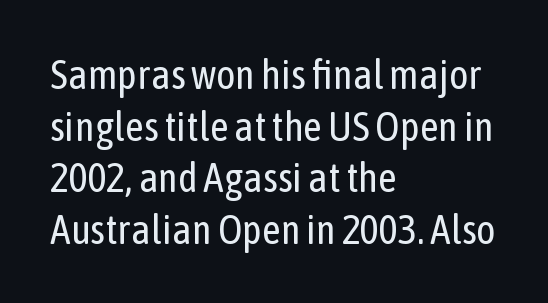
{"serif": "no", "italic": "no", "bold": "no", "weight": "regular", "width": "condensed", "stroke_contrast": "low", "x_height": "medium", "monospaced": "no", "underline": "no", "align": "left", "line_spacing": "normal", "line_spacing_ratio": 1.26, "letter_spacing": "normal", "letter_spacing_em": 0.0, "glyph_px": 41}
